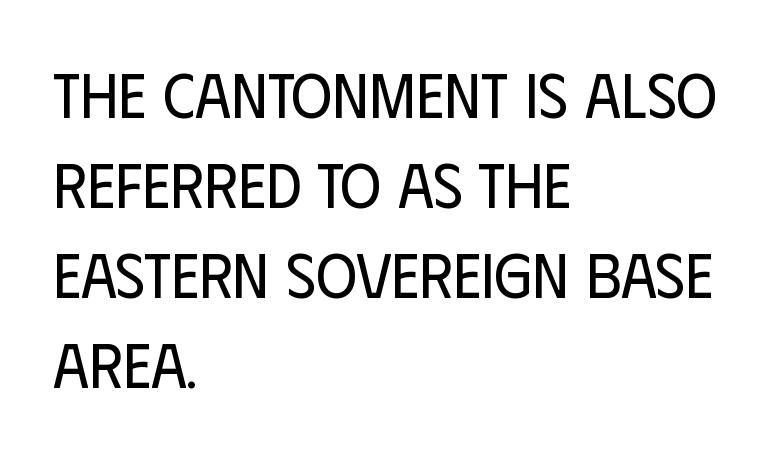
{"serif": "no", "italic": "no", "bold": "no", "weight": "regular", "width": "condensed", "stroke_contrast": "low", "x_height": "large", "monospaced": "no", "underline": "no", "align": "left", "line_spacing": "normal", "line_spacing_ratio": 1.43, "letter_spacing": "normal", "letter_spacing_em": 0.0, "glyph_px": 63}
